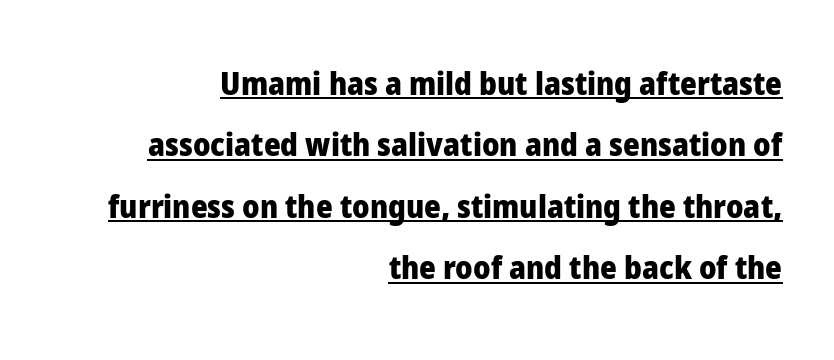
Q: Is the text bold? A: Yes.
Q: Is the text italic (slanted)? A: No, it is upright.
Q: Is the typeface a serif or a sans-serif typeface? A: Sans-serif.
Q: Is the text underlined? A: Yes.
Q: How is the paragraph aligned? A: Right-aligned.
Q: Is the spacing between letters normal or unusually wide? A: Normal.
Q: Is the spacing between lines tight, normal or loose? A: Loose.
Q: Width (condensed, normal, or wide)? A: Normal.
Q: Stroke contrast? A: Low.
Q: x-height? A: Medium.
Q: Monospaced? A: No.
